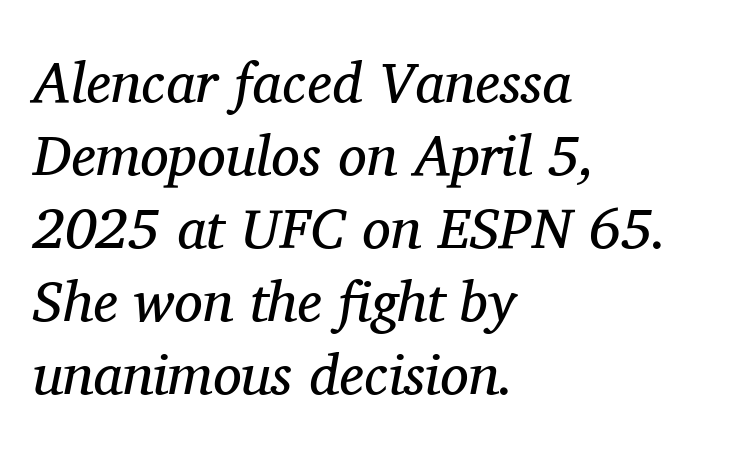
{"serif": "yes", "italic": "yes", "lean": "right", "slant_degrees": 11, "bold": "no", "weight": "regular", "width": "normal", "stroke_contrast": "medium", "x_height": "medium", "monospaced": "no", "underline": "no", "align": "left", "line_spacing": "normal", "line_spacing_ratio": 1.28, "letter_spacing": "normal", "letter_spacing_em": 0.0, "glyph_px": 57}
